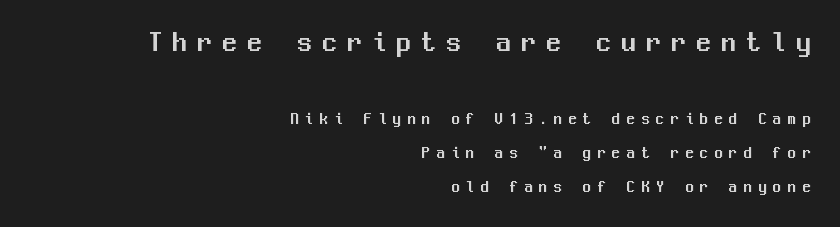
The image shows 29 px sans-serif type, upright, monospaced; set right-aligned, loose line spacing (2.02x), unusually wide letter spacing (+0.36 em), not underlined; the first (top) block is 1.71x larger; medium stroke contrast and a medium x-height.
